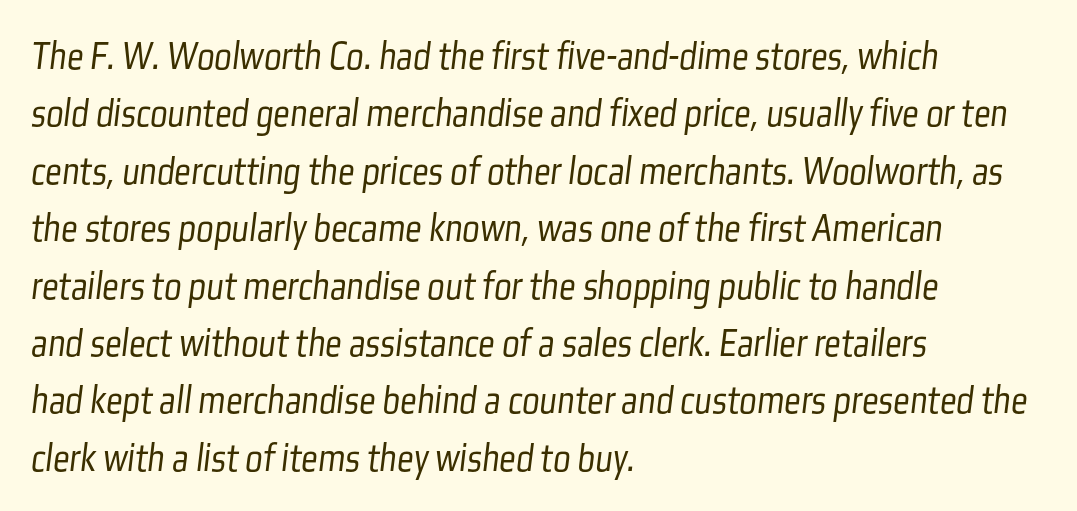
Q: Is the text bold? A: No.
Q: Is the typeface a serif or a sans-serif typeface? A: Sans-serif.
Q: Is the text underlined? A: No.
Q: How is the paragraph aligned? A: Left-aligned.
Q: Is the spacing between letters normal or unusually wide? A: Normal.
Q: Is the spacing between lines tight, normal or loose? A: Normal.
Q: Width (condensed, normal, or wide)? A: Condensed.
Q: Stroke contrast? A: Low.
Q: x-height? A: Medium.
Q: Monospaced? A: No.
